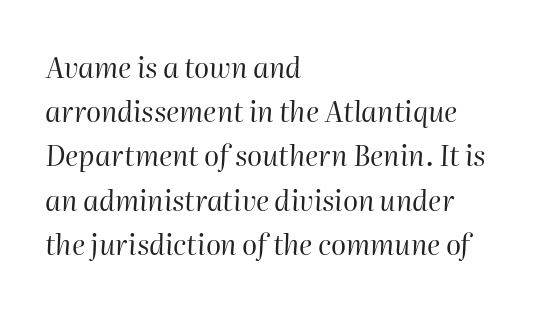
The image shows 28 px regular-weight type, italic (leaning right); set left-aligned, normal line spacing (1.58x), normal letter spacing, not underlined; high stroke contrast and a medium x-height.
